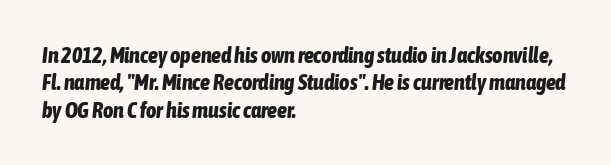
The compositor pushed each line to the left boundary. Caption: bold face, heavy strokes. The string is rendered with underlining switched off. These lines keep a tight, regular rhythm from letter to letter. Compared with ordinary roman type, these characters are visibly tilted.
